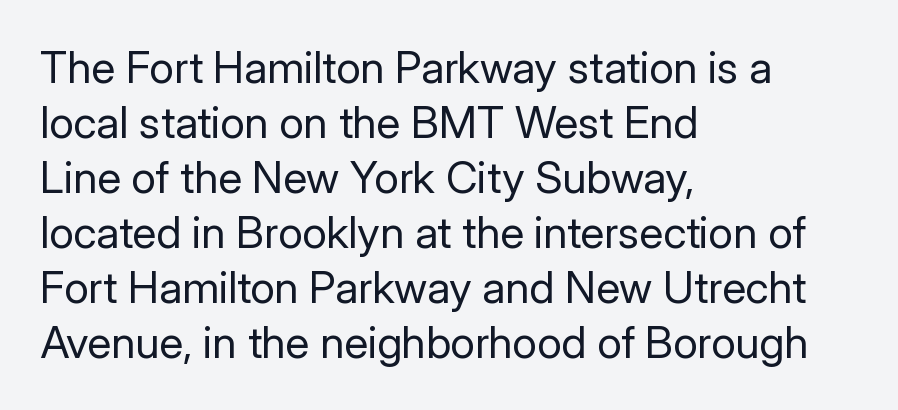
The image shows 44 px regular-weight sans-serif type, upright; set left-aligned, normal line spacing (1.25x), normal letter spacing, not underlined; low stroke contrast and a medium x-height.
